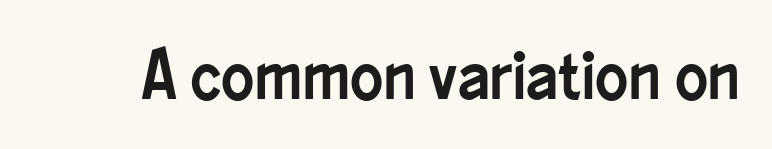
Nothing sits at the stroke ends, so this counts as sans-serif. The zone under the glyphs is completely vacant. When letters stand straight like this, we call the style roman or upright. The rendering uses natural spacing where letterforms have individual widths. The tracking reads as untouched default to a designer's eye.
